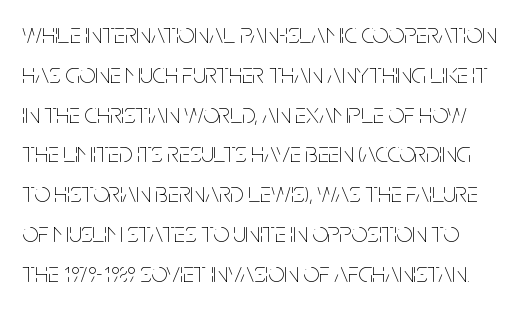
The image shows 28 px thin, condensed type, upright; set normal line spacing (1.42x), normal letter spacing, not underlined; low stroke contrast and a large x-height.
